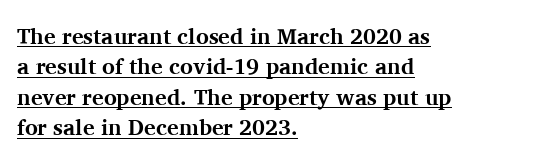
Posture: vertical. The lines in this sample share a left origin and differ only in where they stop. The sample's only ornament is a line tracing under the words. Strong, thick strokes mark this as bold type. The face used here is rendered with its standard letterfit. Does the leading feel generous? No, just average.
